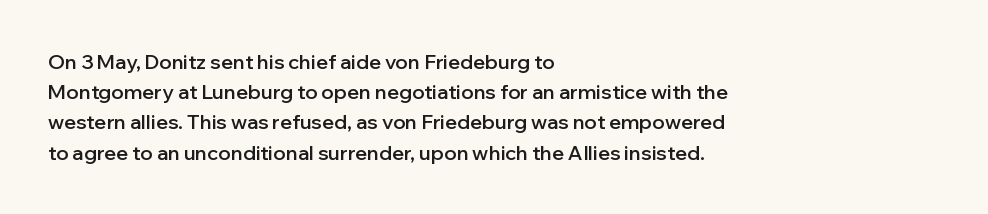
The image shows 20 px text type, upright; set left-aligned, normal line spacing (1.51x), normal letter spacing, not underlined.
